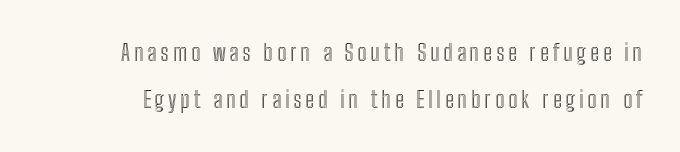
{"italic": "no", "underline": "no", "line_spacing": "loose", "line_spacing_ratio": 2.05, "glyph_px": 23}
